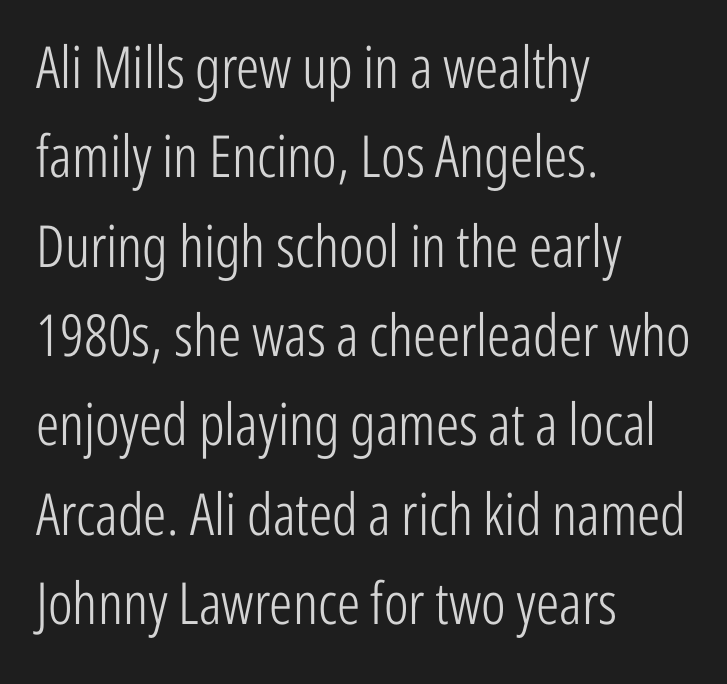
This rendering leaves character spacing at its baseline value. Weight: regular or lighter. If you measured baseline to baseline, you'd find a middling distance. The characters display no serif detailing; their extremities are plain. Underline: absent.
